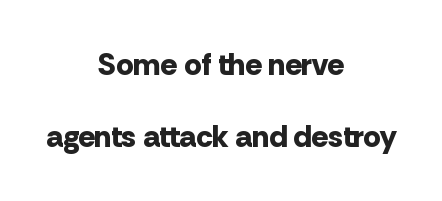
Posture: upright roman. Letters rest on an invisible, unmarked baseline. Interline gaps are noticeably wide in this sample. The letters advance in unequal steps, a hallmark of proportional type. The designer went with a sans here, leaving each stem footless.
